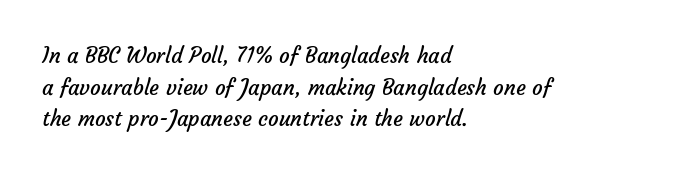
{"bold": "no", "underline": "no", "align": "left", "line_spacing": "normal", "line_spacing_ratio": 1.51, "letter_spacing": "normal", "letter_spacing_em": 0.0, "glyph_px": 21}
